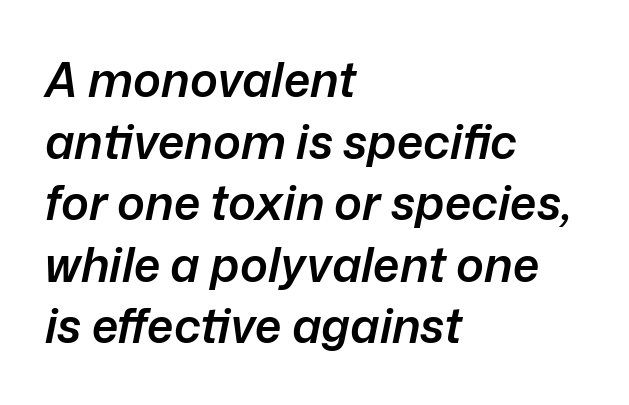
{"italic": "yes", "lean": "right", "slant_degrees": 12, "bold": "semi", "weight": "semibold", "width": "normal", "stroke_contrast": "low", "x_height": "medium", "monospaced": "no", "underline": "no", "align": "left", "line_spacing": "normal", "line_spacing_ratio": 1.31, "letter_spacing": "normal", "letter_spacing_em": 0.0, "glyph_px": 47}
